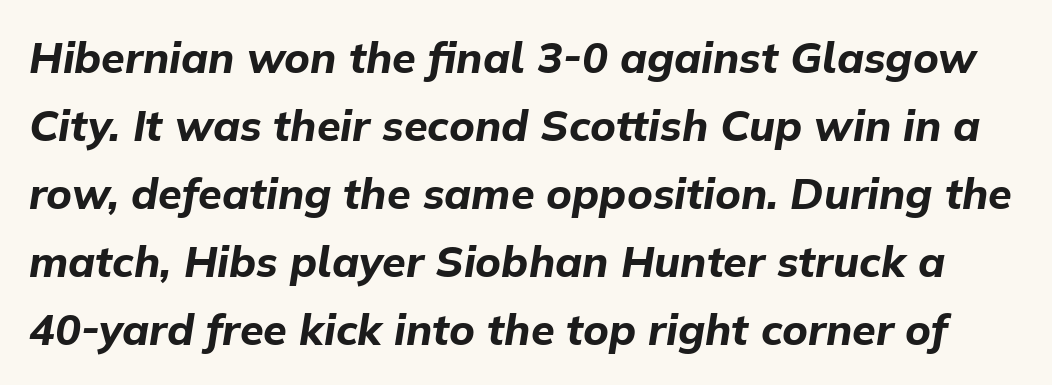
The designer left line spacing at the default. Beneath every word, the page is bare. Each letter keeps its own natural width here, so spacing adapts to shape. Thick stems and heavy bowls — unmistakably bold. Is the letter spacing exaggerated? No — it looks like the ordinary default.
